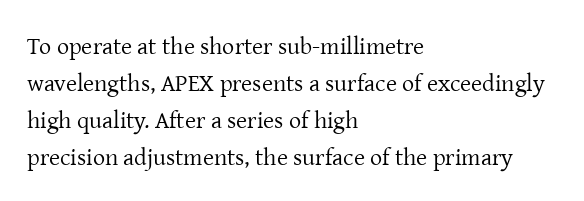
Vertical strokes here are truly vertical. Every row of glyphs begins at an identical x-position on the left. Between one letter and the next there's only the usual sliver of space. Only glyphs here, with clear space below each row.
